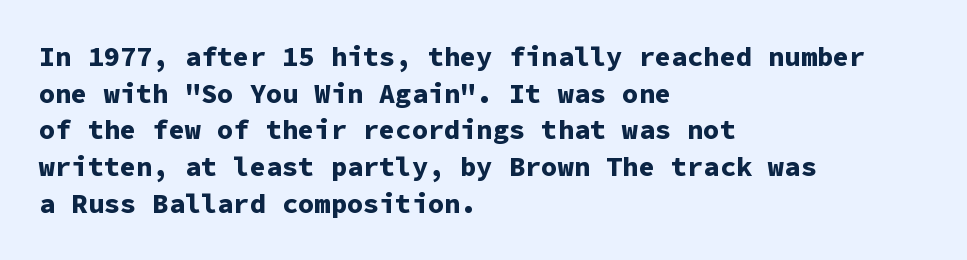
Casual observation: everything's shoved over to the left. Look at the tracking — it's just the regular setting, nothing added. The rendering uses a moderate line-height, typical for paragraphs. Decoration check: the copy has no underline. The face used here has the dense, thick strokes of a bold. The typography opts for an upright posture over an oblique one.
